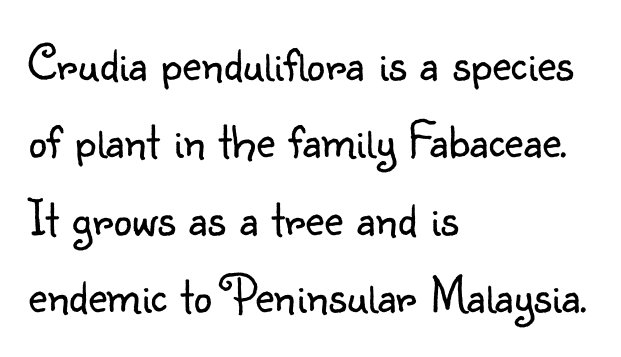
The image shows 52 px light sans-serif type, upright; set left-aligned, normal line spacing (1.49x), normal letter spacing, not underlined; low stroke contrast and a small x-height.
